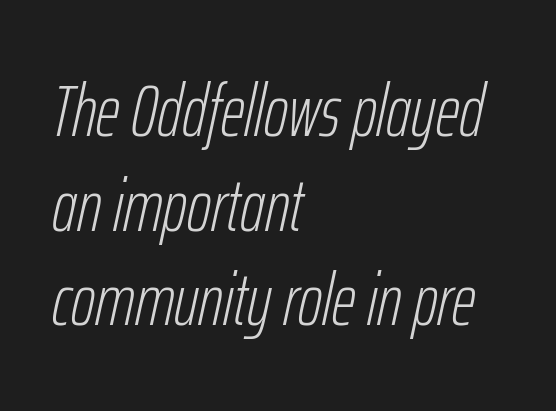
The image shows 74 px light, condensed type, italic (leaning right); set left-aligned, normal line spacing (1.28x), normal letter spacing, not underlined; low stroke contrast and a medium x-height.
